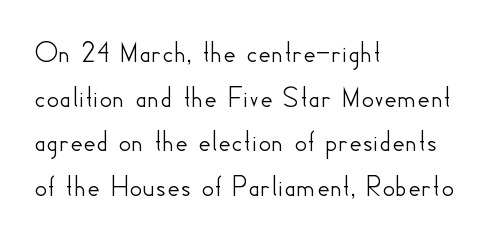
{"serif": "no", "italic": "no", "width": "normal", "stroke_contrast": "low", "x_height": "small", "monospaced": "no", "underline": "no", "align": "left", "line_spacing": "normal", "line_spacing_ratio": 1.44, "letter_spacing": "normal", "letter_spacing_em": 0.0, "glyph_px": 31}
